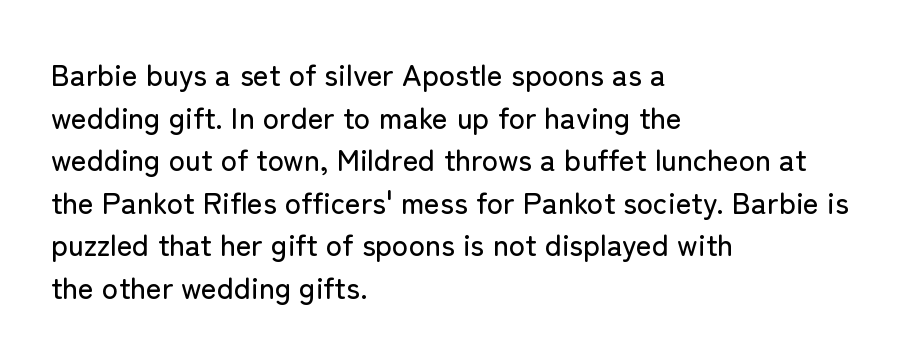
The image shows 30 px sans-serif type, upright; set left-aligned, normal line spacing (1.42x), normal letter spacing, not underlined; low stroke contrast and a medium x-height.
